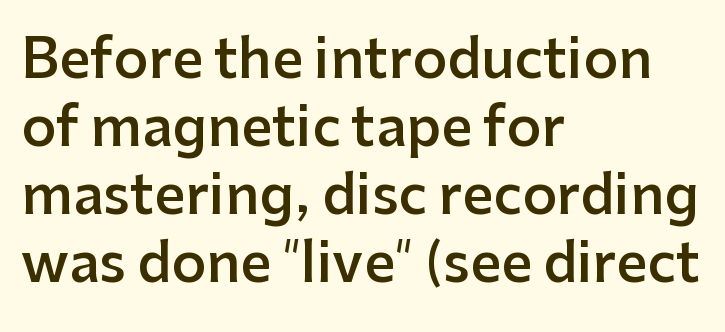
The image shows 54 px semibold sans-serif type, upright; set left-aligned, normal line spacing (1.26x), normal letter spacing, not underlined; low stroke contrast and a medium x-height.
